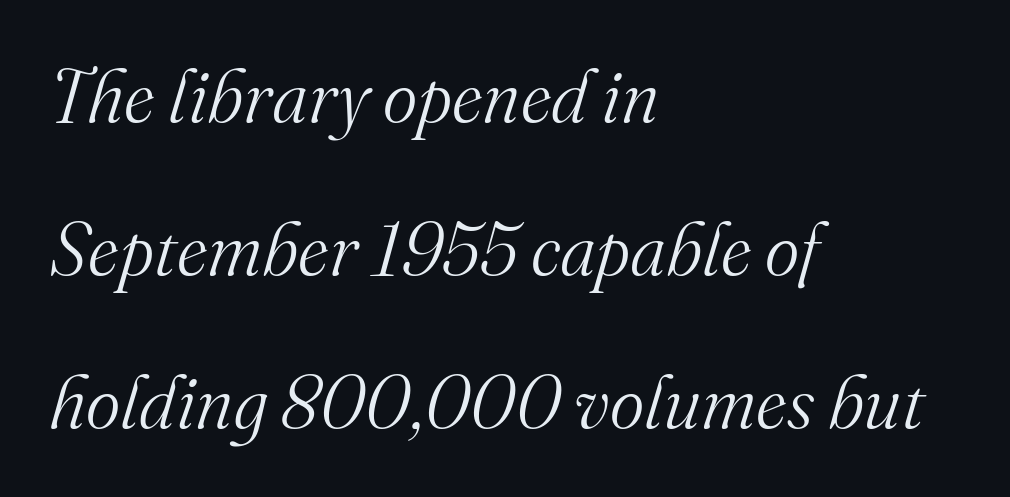
The image shows 74 px light serif type, italic (leaning right); set left-aligned, loose line spacing (2.07x), normal letter spacing, not underlined; medium stroke contrast and a small x-height.
